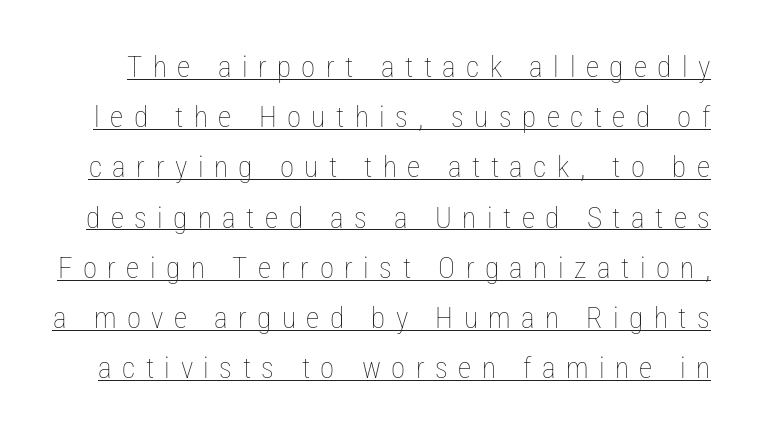
The image shows 29 px thin, condensed type, upright; set line spacing 1.73x, unusually wide letter spacing (+0.36 em), underlined; low stroke contrast and a medium x-height.
